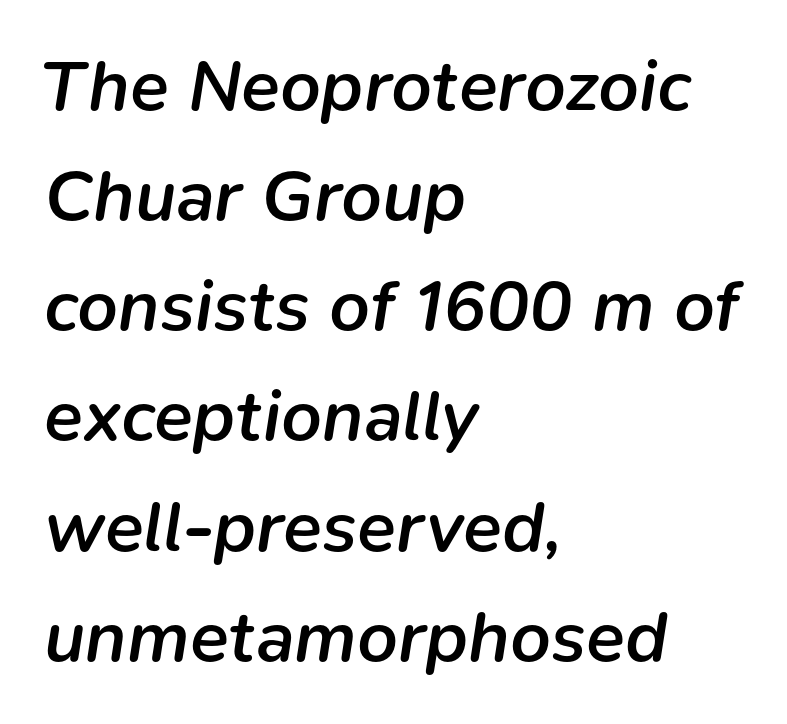
Baseline-to-baseline distance is the conventional proportion of letter height. Compared with a centered layout, this one pins lines to the left instead. The passage shown is not underscored anywhere. Proportional: the letters do not fall into vertical columns. The axis of the letterforms is tilted away from vertical.
